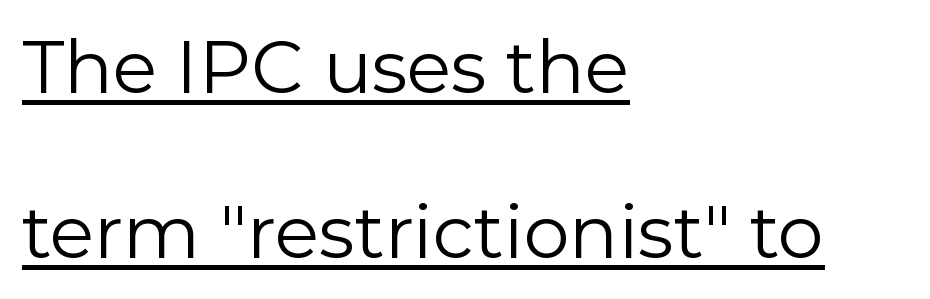
Q: Is the text bold? A: No.
Q: Is the text italic (slanted)? A: No, it is upright.
Q: Is the typeface a serif or a sans-serif typeface? A: Sans-serif.
Q: Is the text underlined? A: Yes.
Q: How is the paragraph aligned? A: Left-aligned.
Q: Is the spacing between letters normal or unusually wide? A: Normal.
Q: Is the spacing between lines tight, normal or loose? A: Loose.
Q: Width (condensed, normal, or wide)? A: Normal.
Q: Stroke contrast? A: Low.
Q: x-height? A: Medium.
Q: Monospaced? A: No.
